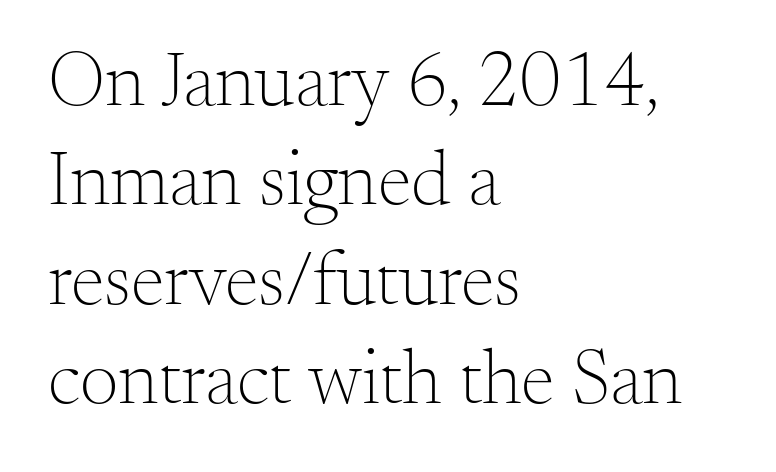
The image shows 77 px light serif type, upright; set left-aligned, normal line spacing (1.29x), normal letter spacing, not underlined; medium stroke contrast and a small x-height.
